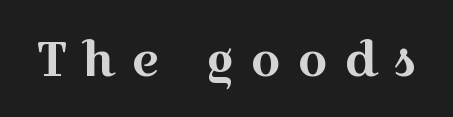
The image shows 48 px wide serif type, upright; set unusually wide letter spacing (+0.32 em), not underlined; a medium x-height.
